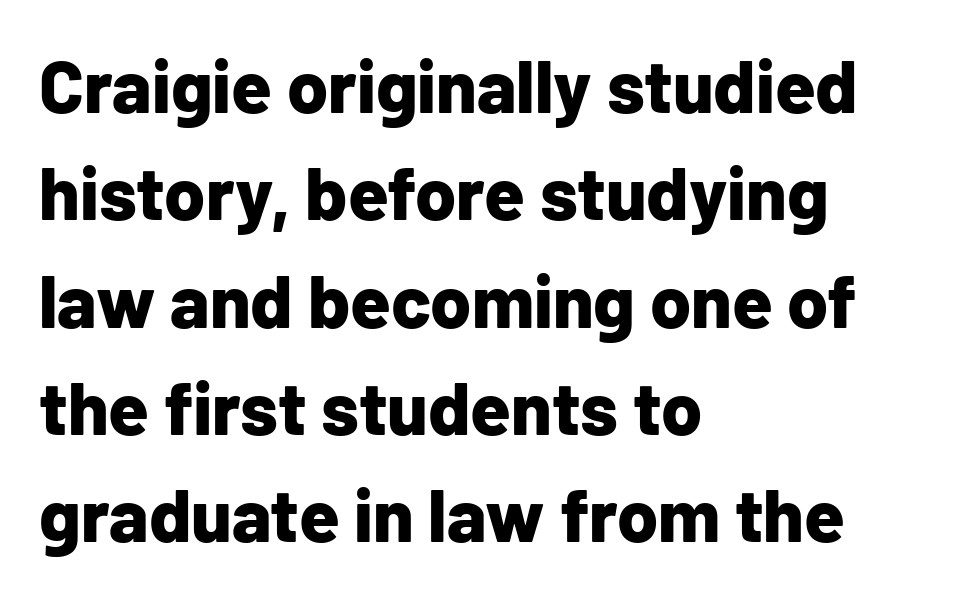
Q: Is the text bold? A: Yes.
Q: Is the text italic (slanted)? A: No, it is upright.
Q: Is the typeface a serif or a sans-serif typeface? A: Sans-serif.
Q: Is the text underlined? A: No.
Q: How is the paragraph aligned? A: Left-aligned.
Q: Is the spacing between letters normal or unusually wide? A: Normal.
Q: Is the spacing between lines tight, normal or loose? A: Normal.
Q: Width (condensed, normal, or wide)? A: Normal.
Q: Stroke contrast? A: Low.
Q: x-height? A: Medium.
Q: Monospaced? A: No.
